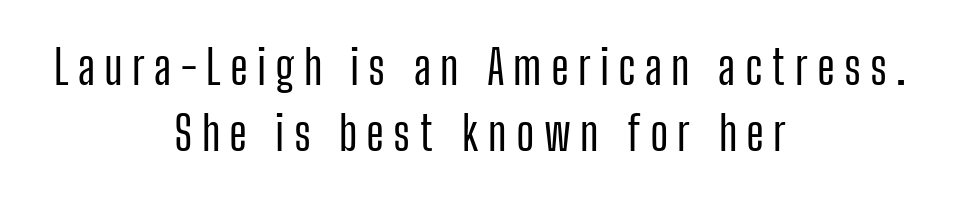
Q: Is the text italic (slanted)? A: No, it is upright.
Q: Is the typeface a serif or a sans-serif typeface? A: Sans-serif.
Q: Is the text underlined? A: No.
Q: How is the paragraph aligned? A: Centered.
Q: Is the spacing between lines tight, normal or loose? A: Normal.
Q: Width (condensed, normal, or wide)? A: Condensed.
Q: Stroke contrast? A: Low.
Q: x-height? A: Medium.
Q: Monospaced? A: No.
